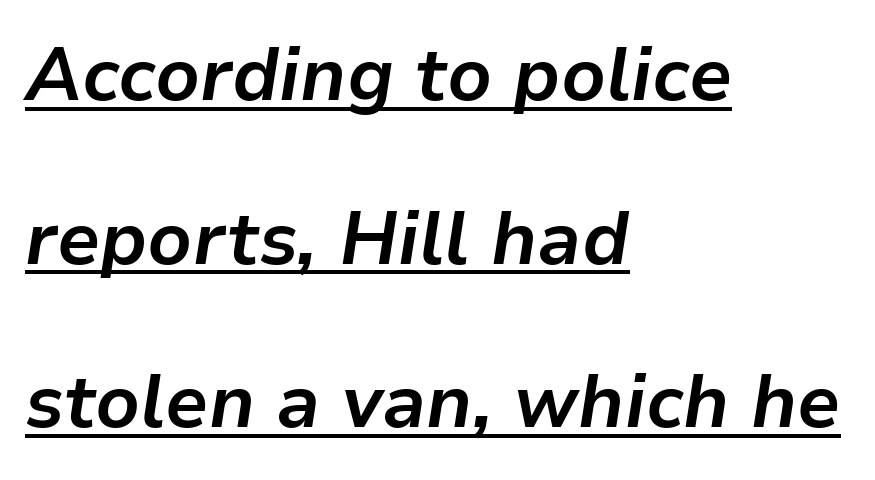
The image shows 74 px bold type, italic (leaning right); set left-aligned, loose line spacing (2.21x), normal letter spacing, underlined; low stroke contrast and a medium x-height.
